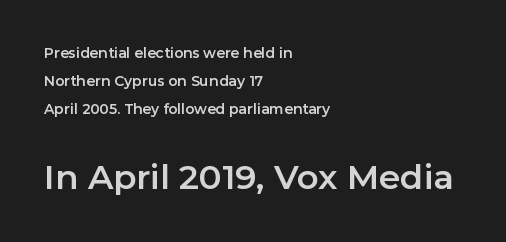
Larger block? The one below; the one above is distinctly smaller. Are there feet on the stems? There aren't — it's a sans. Each letter keeps its own natural width here, so spacing adapts to shape. Here the glyphs are tracked normally, forming tight word shapes.
